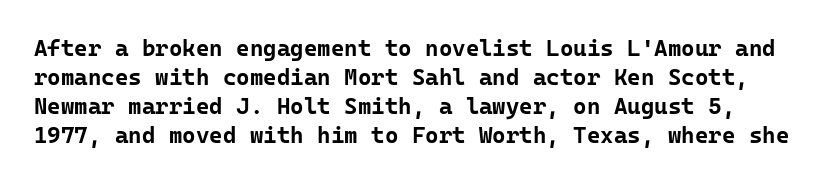
Q: Is the text bold? A: Yes.
Q: Is the text italic (slanted)? A: No, it is upright.
Q: Is the text underlined? A: No.
Q: Is the spacing between letters normal or unusually wide? A: Normal.
Q: Is the spacing between lines tight, normal or loose? A: Normal.
